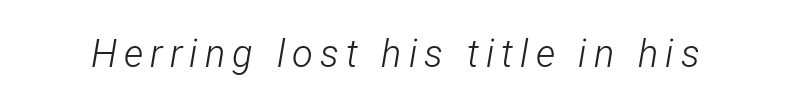
The passage shown is typed in a proportional face where columns would drift. These glyphs show unthickened strokes, regular width or finer. The font's italic variant was chosen for this text. Descender tails drop into unmarked territory.
